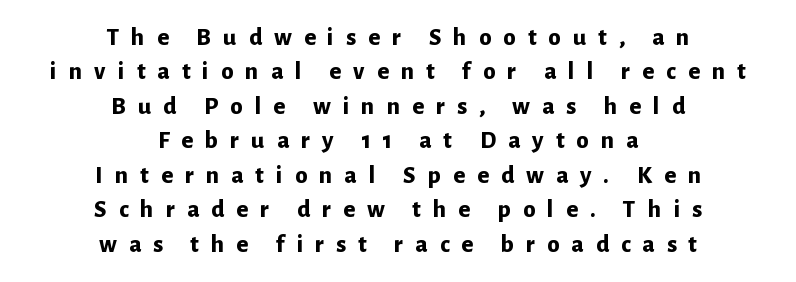
These lines have a slow, spaced-out rhythm from letter to letter. Type without underlining. Does the lettering tilt? It doesn't — this is upright. The lines are quadded center. The designer left line spacing at the default.
